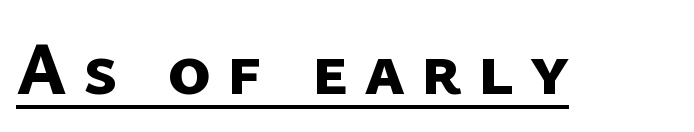
In terms of weight, the rendering is a true, heavy bold. What kind of face is this? One without serifs — a sans. Check the space under the baseline: a stroke is drawn there. This rendering widens character spacing well past its baseline value.
